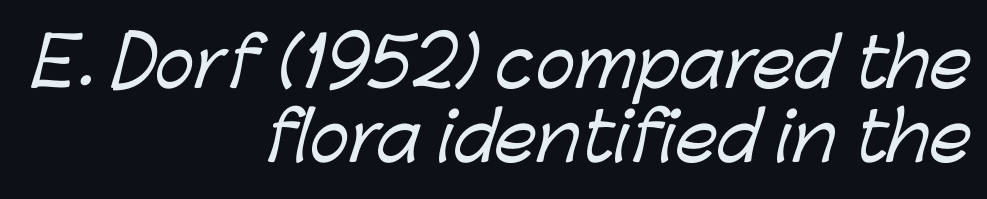
The image shows 67 px sans-serif type; set right-aligned, tight line spacing (1.1x), normal letter spacing, not underlined; low stroke contrast and a medium x-height.
